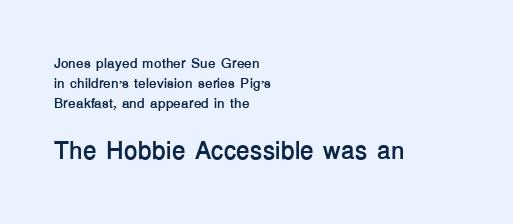
This layout puts the modest block above and the oversized block below. Layout note: lines flush left. Rule under the text: the space is simply empty. Here the glyphs are tracked normally, forming tight word shapes.
